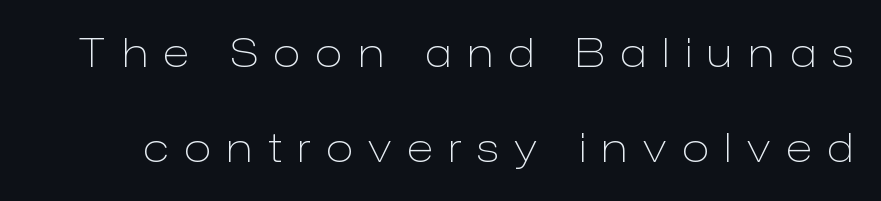
Q: Is the text bold? A: No.
Q: Is the text italic (slanted)? A: No, it is upright.
Q: Is the typeface a serif or a sans-serif typeface? A: Sans-serif.
Q: Is the text underlined? A: No.
Q: Is the spacing between letters normal or unusually wide? A: Unusually wide.
Q: Is the spacing between lines tight, normal or loose? A: Loose.
Q: Width (condensed, normal, or wide)? A: Normal.
Q: Stroke contrast? A: Low.
Q: x-height? A: Medium.
Q: Monospaced? A: No.
